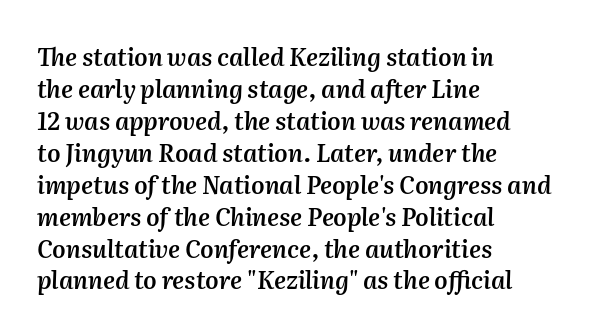
The image shows 24 px text type, italic (leaning right); set left-aligned, normal line spacing (1.33x), normal letter spacing, not underlined.
